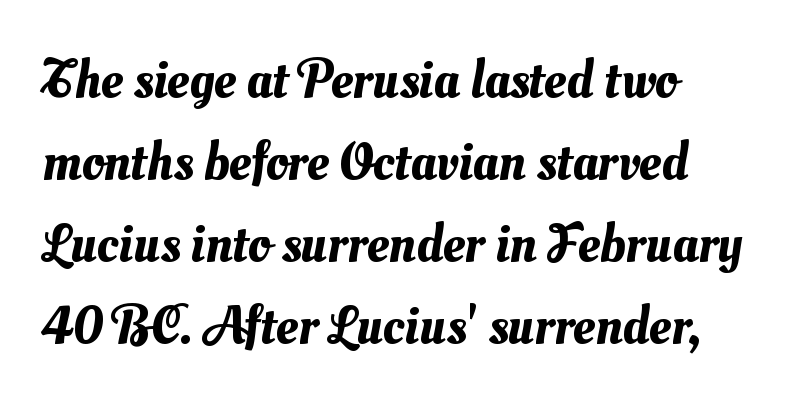
The image shows 54 px text type; set left-aligned, normal line spacing (1.52x), normal letter spacing, not underlined; medium stroke contrast and a small x-height.
